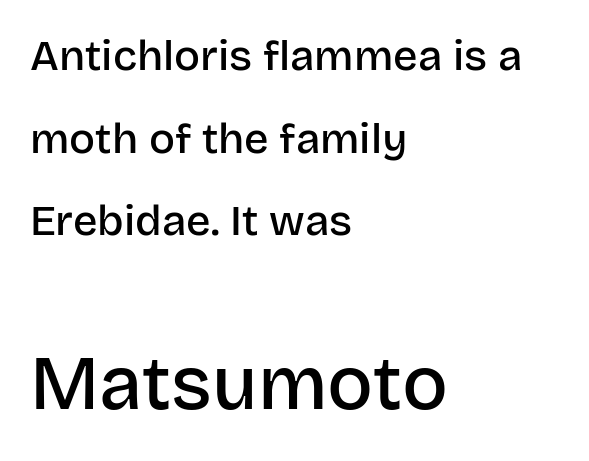
{"serif": "no", "italic": "no", "bold": "semi", "weight": "semibold", "width": "normal", "stroke_contrast": "low", "x_height": "large", "monospaced": "no", "underline": "no", "align": "left", "line_spacing": "loose", "line_spacing_ratio": 1.92, "letter_spacing": "normal", "letter_spacing_em": 0.0, "larger_block": "second", "size_ratio": 1.77, "glyph_px": 76}
